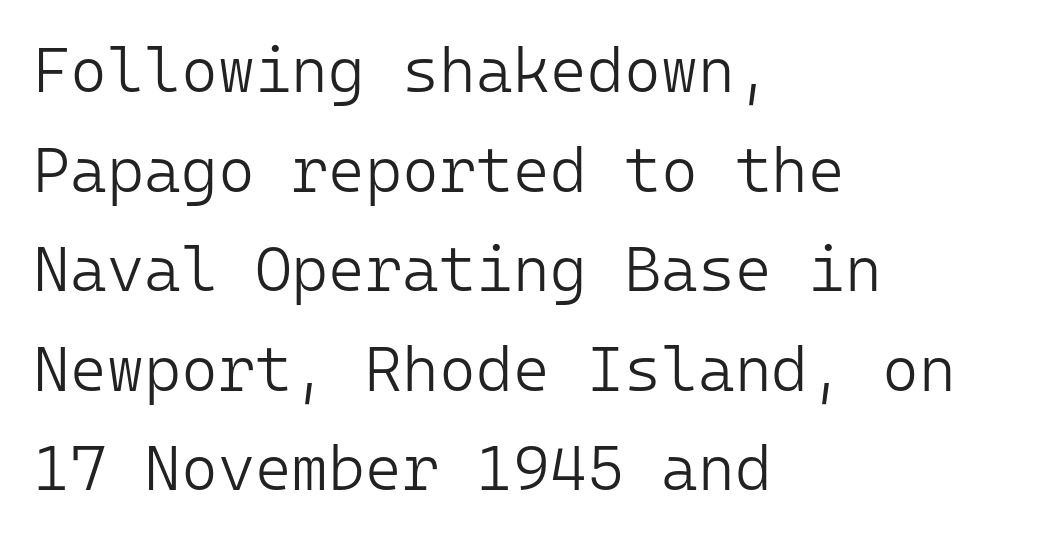
Teacher's note: observe the even left margin — that is flush-left alignment. The letters look calm and open, with moderate or lighter stems. Successive baselines arrive at the customary interval. Each row of text sits above clean, open space. The letters march in equal steps, a hallmark of fixed-pitch type. The letterforms sit shoulder to shoulder at normal distance.
